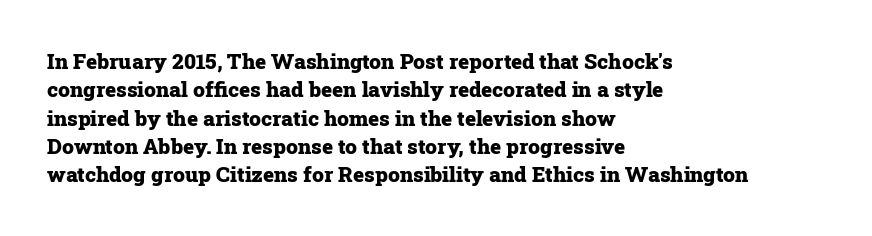
Q: Is the text bold? A: Yes.
Q: Is the text italic (slanted)? A: No, it is upright.
Q: Is the text underlined? A: No.
Q: How is the paragraph aligned? A: Left-aligned.
Q: Is the spacing between letters normal or unusually wide? A: Normal.
Q: Is the spacing between lines tight, normal or loose? A: Normal.
